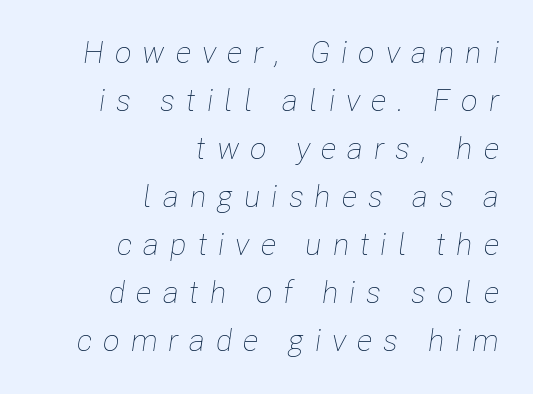
Q: Is the text bold? A: No.
Q: Is the text italic (slanted)? A: Yes, it leans right by about 8 degrees.
Q: Is the text underlined? A: No.
Q: How is the paragraph aligned? A: Right-aligned.
Q: Is the spacing between letters normal or unusually wide? A: Unusually wide.
Q: Is the spacing between lines tight, normal or loose? A: Normal.
Q: Width (condensed, normal, or wide)? A: Condensed.
Q: Stroke contrast? A: Low.
Q: x-height? A: Medium.
Q: Monospaced? A: No.
